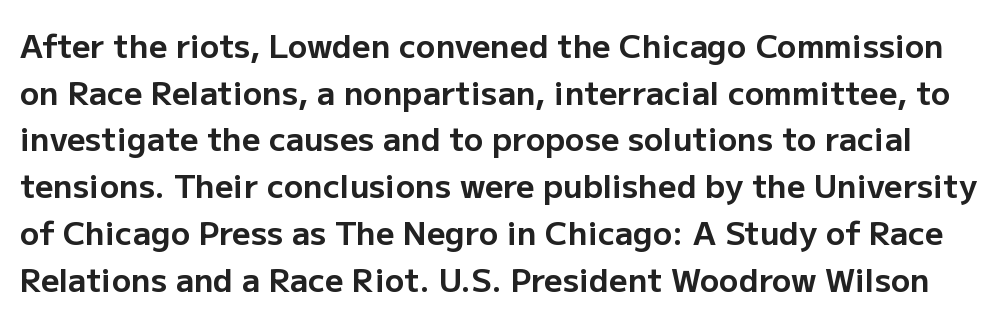
These words are printed bold, with thick strokes throughout. If you drew a line through each stem, it would be perfectly vertical. The rendering shows plain stroke endings on the letterforms — a sans-serif design. This sample has the flowing, uneven cadence of proportional lettering. The strip under each line holds only bare page.
